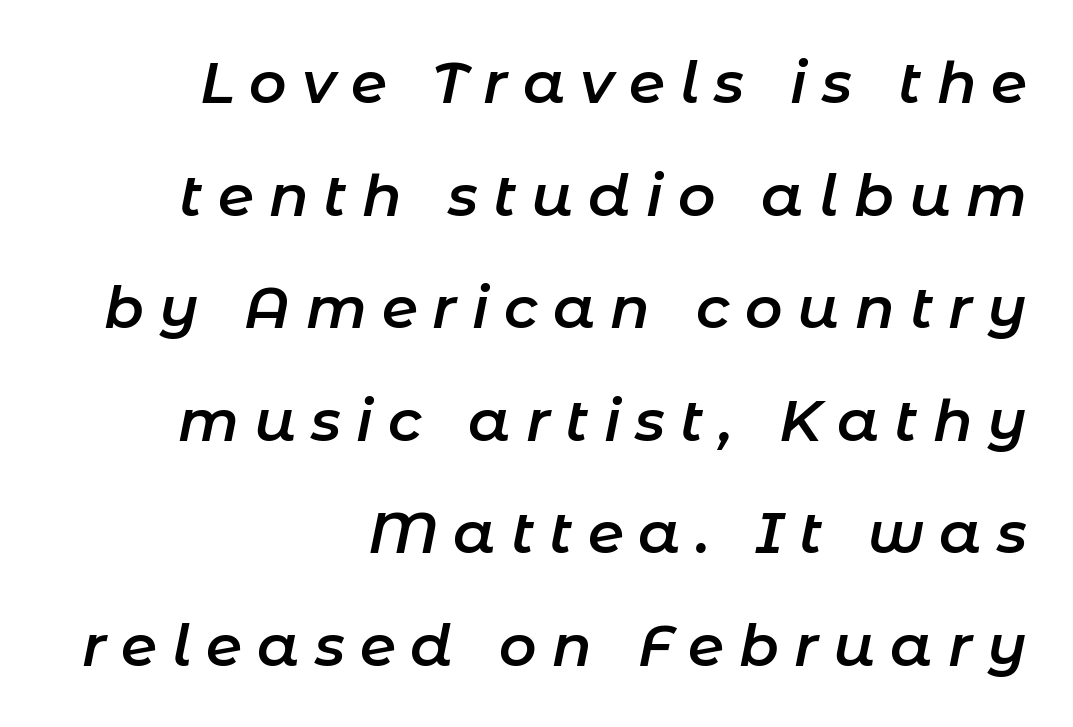
The image shows 58 px semibold type, italic (leaning right); set right-aligned, loose line spacing (1.94x), unusually wide letter spacing (+0.26 em), not underlined; low stroke contrast and a medium x-height.
